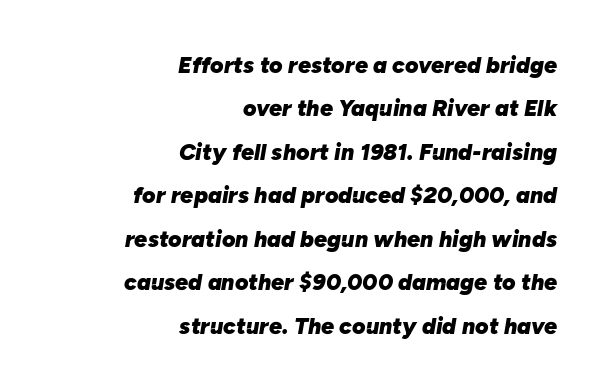
The image shows 23 px bold type, italic (leaning right); set right-aligned, line spacing 1.89x, normal letter spacing, not underlined.
